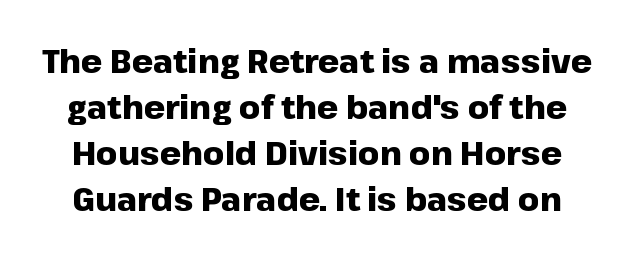
{"serif": "no", "italic": "no", "bold": "yes", "weight": "heavy", "width": "normal", "stroke_contrast": "low", "x_height": "medium", "monospaced": "no", "underline": "no", "line_spacing": "normal", "line_spacing_ratio": 1.39, "letter_spacing": "normal", "letter_spacing_em": 0.0, "glyph_px": 33}
